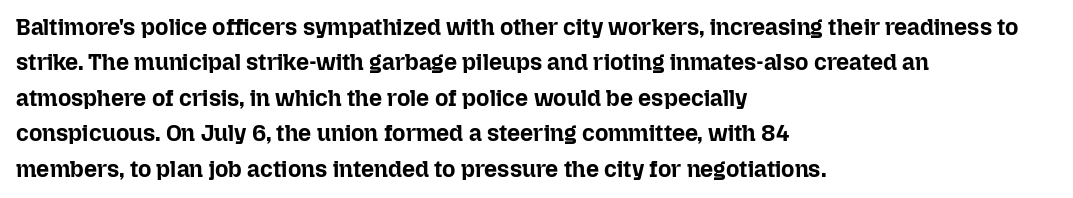
Q: Is the text bold? A: Yes.
Q: Is the text italic (slanted)? A: No, it is upright.
Q: Is the text underlined? A: No.
Q: How is the paragraph aligned? A: Left-aligned.
Q: Is the spacing between letters normal or unusually wide? A: Normal.
Q: Is the spacing between lines tight, normal or loose? A: Normal.
